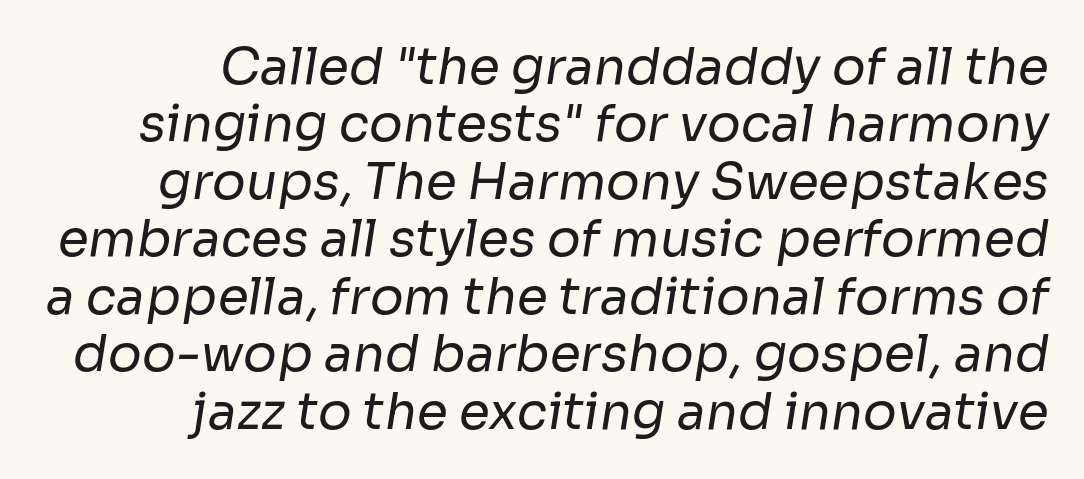
The image shows 50 px regular-weight sans-serif type; set right-aligned, tight line spacing (1.15x), normal letter spacing, not underlined; low stroke contrast and a medium x-height.
